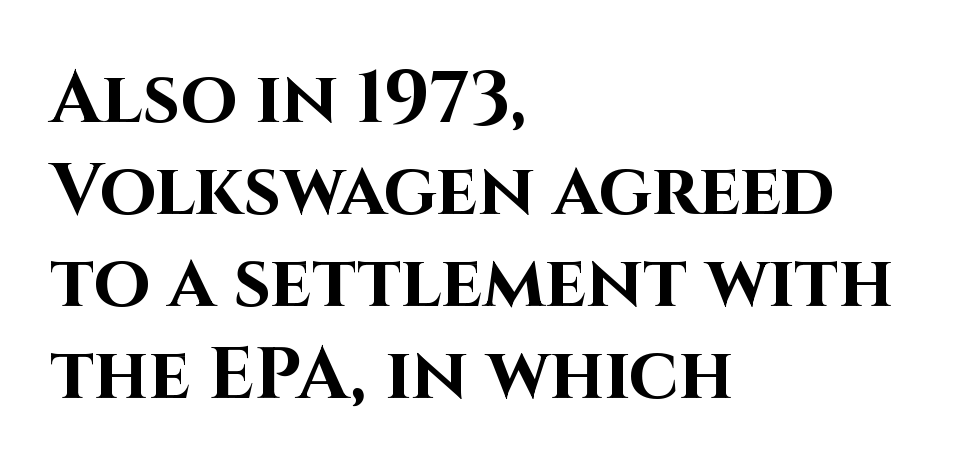
Q: Is the text bold? A: Yes.
Q: Is the text italic (slanted)? A: No, it is upright.
Q: Is the typeface a serif or a sans-serif typeface? A: Sans-serif.
Q: Is the text underlined? A: No.
Q: How is the paragraph aligned? A: Left-aligned.
Q: Is the spacing between letters normal or unusually wide? A: Normal.
Q: Is the spacing between lines tight, normal or loose? A: Normal.
Q: Width (condensed, normal, or wide)? A: Normal.
Q: Stroke contrast? A: High.
Q: x-height? A: Large.
Q: Monospaced? A: No.
